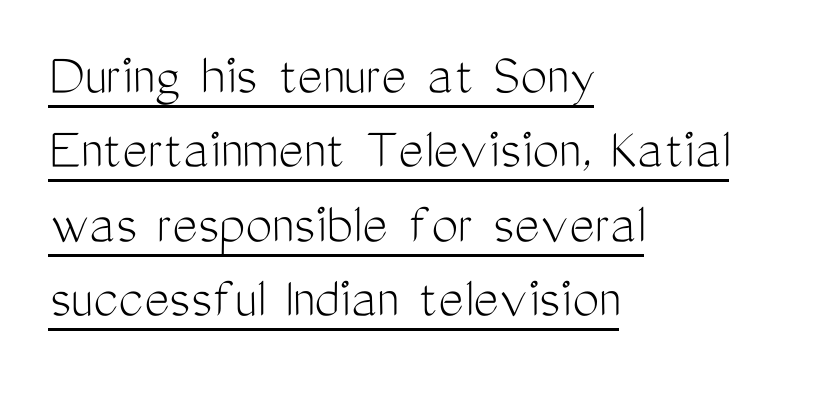
The image shows 60 px light, condensed sans-serif type, upright; set left-aligned, line spacing 1.24x, normal letter spacing, underlined; medium stroke contrast and a medium x-height.
